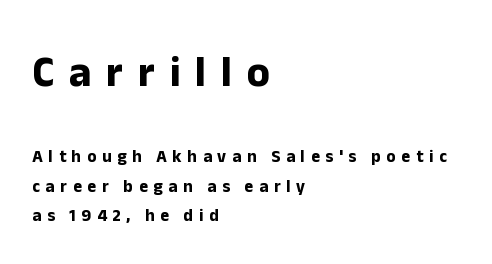
A typesetter would mark this as roman, not italic. Loose tracking; the words dissolve into strings of separated letters. Notice how thick the strokes are: this is what a full bold looks like. Which margin do the lines hug? The left one — the right edge is uneven. Grotesque or geometric, the face here clearly has no serifs. Spacing verdict: proportional, widths tailored to each character.
